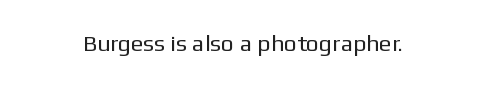
A roman cut, with each character standing at attention. Heft: none added — not bold. Notice how the passage keeps no hard edge, just a central spine. The rendering keeps characters at their native spacing. Nobody drew a line under any word here.
